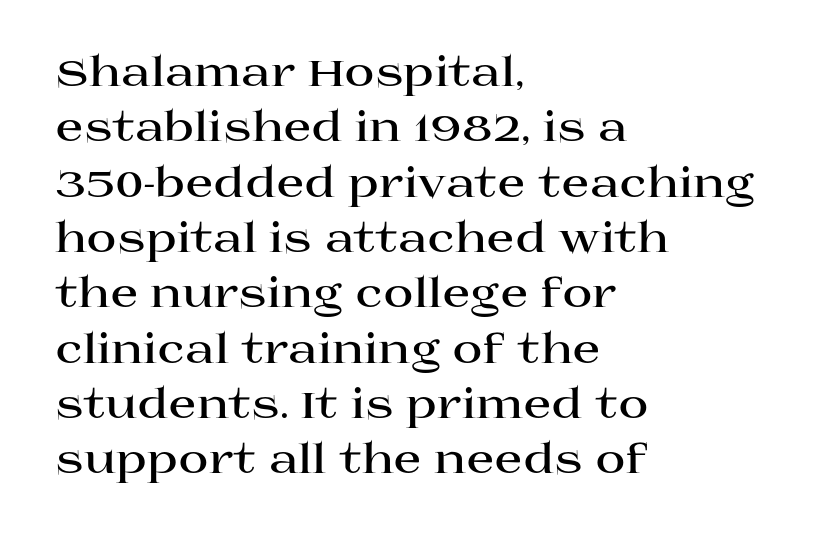
The passage shown is not underscored anywhere. Do the characters align in a grid? No, the font is proportional. Caption: multi-line text, flush left, ragged right. The horizontal fit of the characters is conventional and even. Every stem runs plumb, perpendicular to the baseline. The rows are spaced the way most documents space them.
